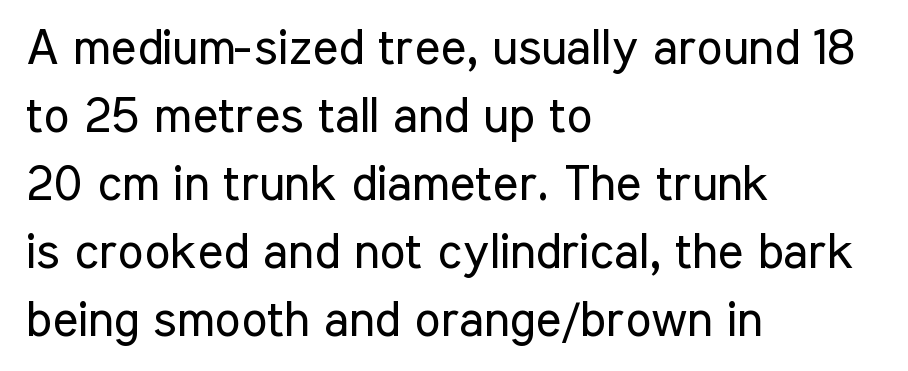
Spacing verdict: proportional, widths tailored to each character. A light-to-regular cut is what we see here. A typesetter would call this zero additional tracking. Whoever set this chose a conventional vertical rhythm.
